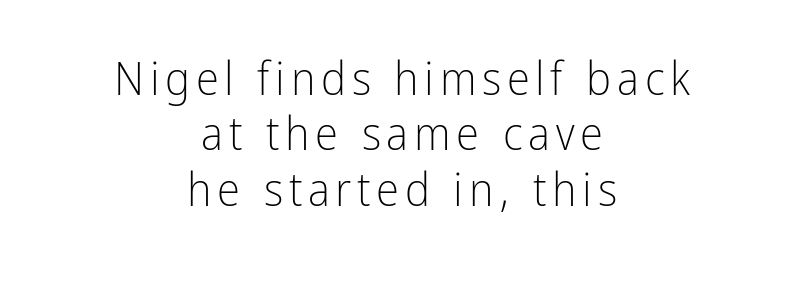
The image shows 47 px light, condensed sans-serif type, upright; set centered, line spacing 1.18x, not underlined; low stroke contrast and a medium x-height.
